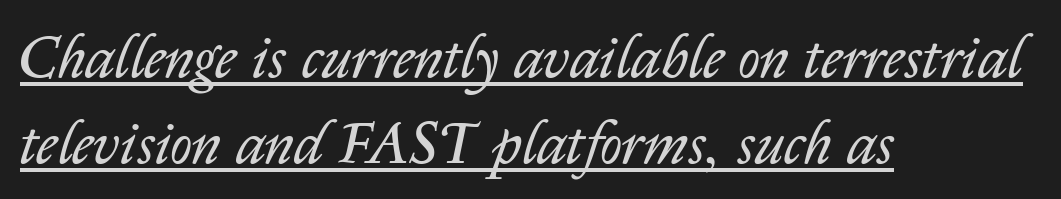
{"italic": "yes", "lean": "right", "slant_degrees": 14, "bold": "no", "weight": "regular", "width": "normal", "stroke_contrast": "low", "x_height": "medium", "monospaced": "no", "underline": "yes", "align": "left", "line_spacing": "normal", "line_spacing_ratio": 1.44, "letter_spacing": "normal", "letter_spacing_em": 0.0, "glyph_px": 60}
